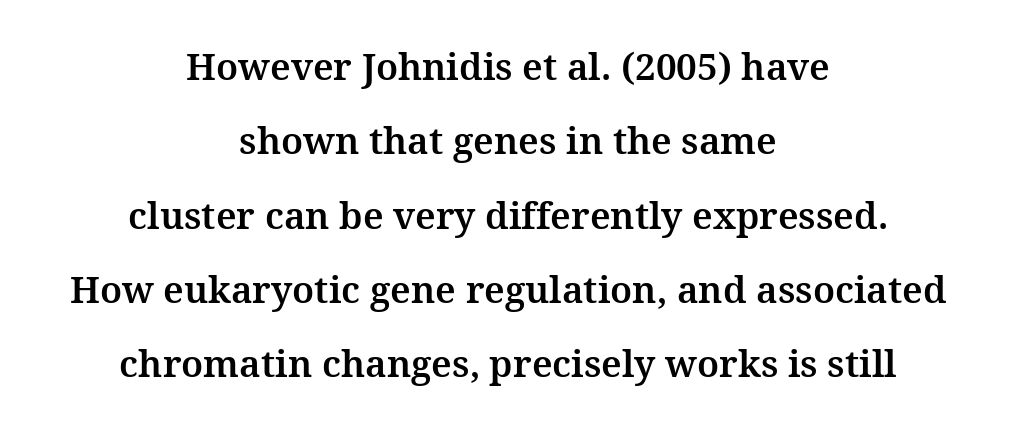
The image shows 37 px serif type, upright; set centered, loose line spacing (2.01x), normal letter spacing, not underlined; medium stroke contrast and a medium x-height.
